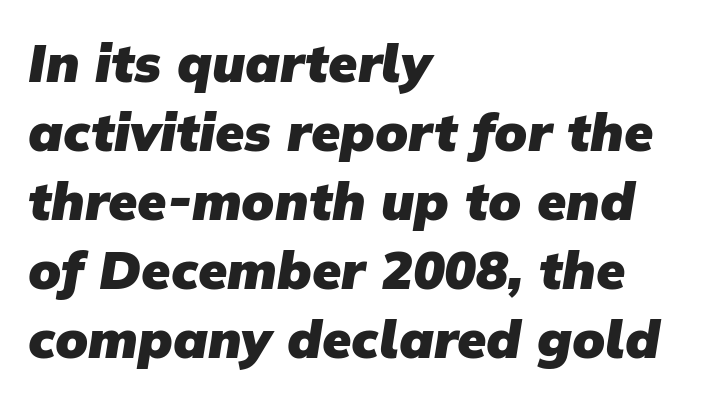
Q: Is the text bold? A: Yes.
Q: Is the typeface a serif or a sans-serif typeface? A: Sans-serif.
Q: Is the text underlined? A: No.
Q: How is the paragraph aligned? A: Left-aligned.
Q: Is the spacing between letters normal or unusually wide? A: Normal.
Q: Is the spacing between lines tight, normal or loose? A: Normal.
Q: Width (condensed, normal, or wide)? A: Normal.
Q: Stroke contrast? A: Low.
Q: x-height? A: Medium.
Q: Monospaced? A: No.
